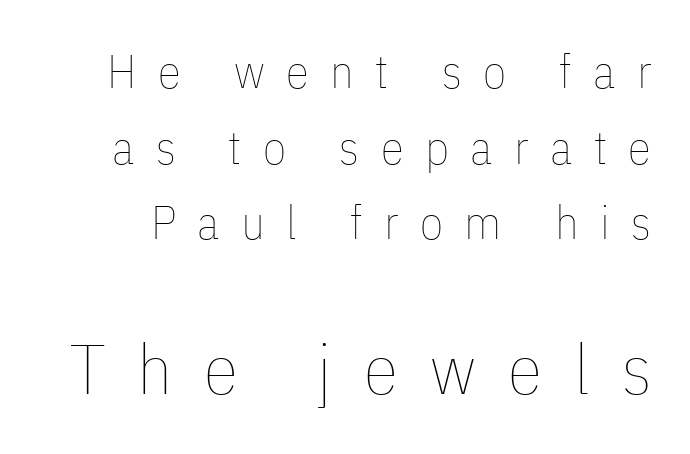
{"italic": "no", "bold": "no", "weight": "thin", "width": "condensed", "stroke_contrast": "low", "x_height": "medium", "monospaced": "no", "underline": "no", "line_spacing": "normal", "line_spacing_ratio": 1.61, "letter_spacing": "wide", "letter_spacing_em": 0.46, "larger_block": "second", "size_ratio": 1.49, "glyph_px": 70}
